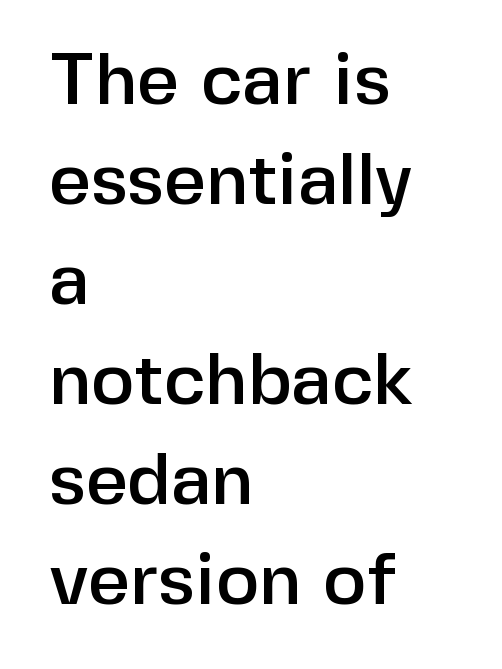
The image shows 73 px sans-serif type, upright; set left-aligned, normal line spacing (1.37x), normal letter spacing, not underlined; low stroke contrast and a medium x-height.
